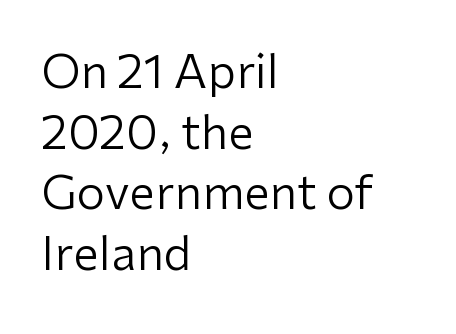
Q: Is the text bold? A: No.
Q: Is the text italic (slanted)? A: No, it is upright.
Q: Is the typeface a serif or a sans-serif typeface? A: Sans-serif.
Q: Is the text underlined? A: No.
Q: How is the paragraph aligned? A: Left-aligned.
Q: Is the spacing between letters normal or unusually wide? A: Normal.
Q: Is the spacing between lines tight, normal or loose? A: Normal.
Q: Width (condensed, normal, or wide)? A: Normal.
Q: Stroke contrast? A: Low.
Q: x-height? A: Medium.
Q: Monospaced? A: No.
